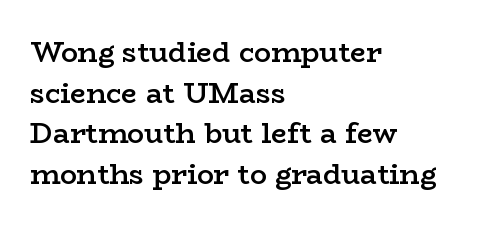
Q: Is the text bold? A: Semi-bold.
Q: Is the text italic (slanted)? A: No, it is upright.
Q: Is the typeface a serif or a sans-serif typeface? A: Serif.
Q: Is the text underlined? A: No.
Q: How is the paragraph aligned? A: Left-aligned.
Q: Is the spacing between letters normal or unusually wide? A: Normal.
Q: Is the spacing between lines tight, normal or loose? A: Normal.
Q: Width (condensed, normal, or wide)? A: Wide.
Q: Stroke contrast? A: Low.
Q: x-height? A: Medium.
Q: Monospaced? A: No.
